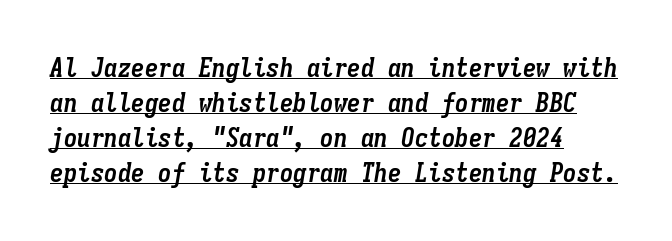
Q: Is the text bold? A: Yes.
Q: Is the text italic (slanted)? A: Yes, it leans right by about 9 degrees.
Q: Is the text underlined? A: Yes.
Q: How is the paragraph aligned? A: Left-aligned.
Q: Is the spacing between letters normal or unusually wide? A: Normal.
Q: Is the spacing between lines tight, normal or loose? A: Normal.
